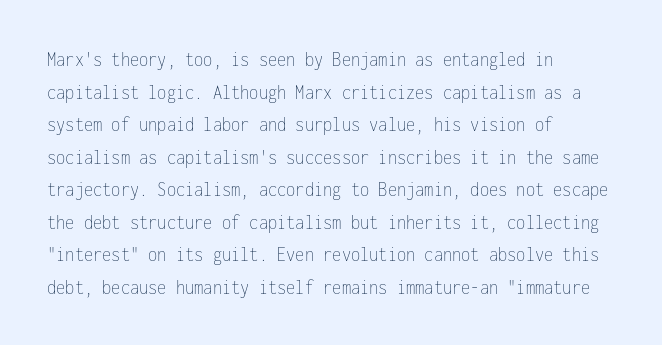
The image shows 21 px text type, upright; set left-aligned, normal line spacing (1.55x), normal letter spacing, not underlined.
